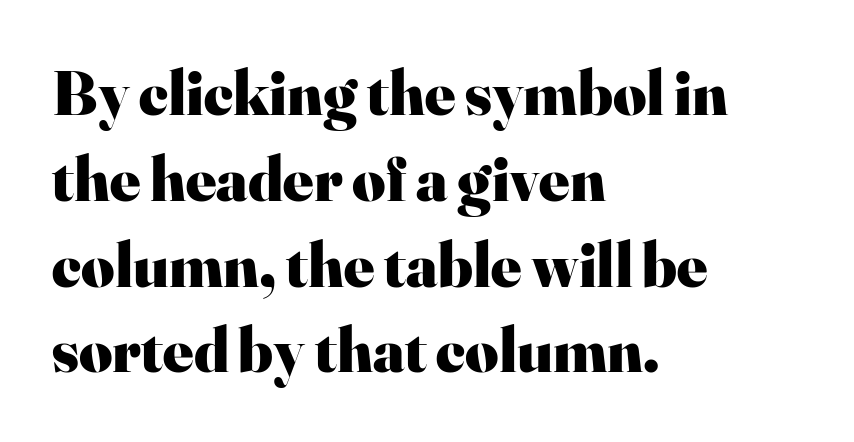
The image shows 64 px heavy serif type, upright; set left-aligned, normal line spacing (1.34x), normal letter spacing, not underlined; high stroke contrast and a small x-height.
